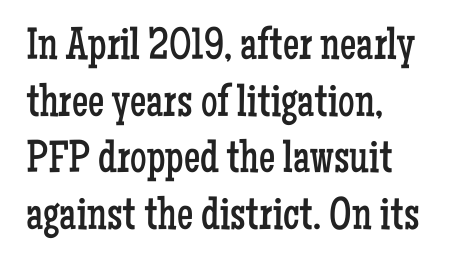
Q: Is the text bold? A: No.
Q: Is the text italic (slanted)? A: No, it is upright.
Q: Is the typeface a serif or a sans-serif typeface? A: Serif.
Q: Is the text underlined? A: No.
Q: How is the paragraph aligned? A: Left-aligned.
Q: Is the spacing between letters normal or unusually wide? A: Normal.
Q: Width (condensed, normal, or wide)? A: Condensed.
Q: Stroke contrast? A: Low.
Q: x-height? A: Medium.
Q: Monospaced? A: No.
